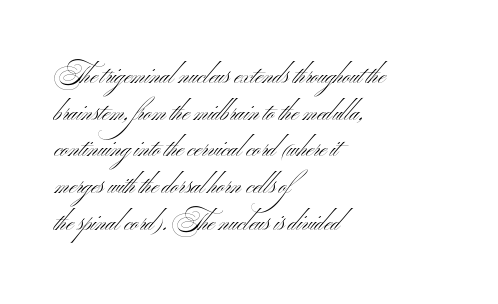
Standard letterfit; no display-style spreading of the glyphs. No chunkiness to these letters — they're not bold. Does the copy run flush right? No — it runs flush left.
